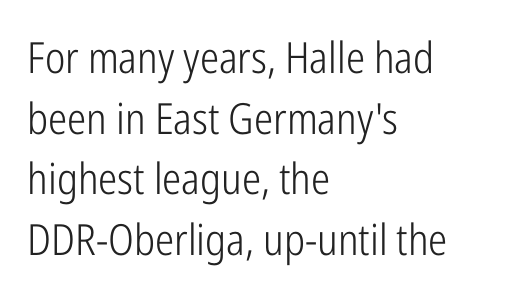
Letters rest on an invisible, unmarked baseline. Which margin do the lines hug? The left one — the right edge is uneven. What kind of face is this? One without serifs — a sans. Horizontal bands of white between lines are of average thickness. How are the letters spaced? Ordinarily, with no added tracking.
